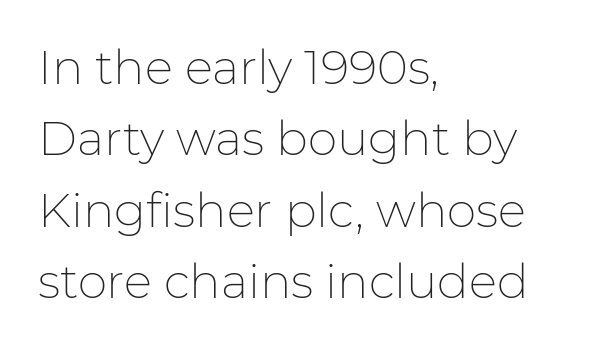
{"serif": "no", "italic": "no", "bold": "no", "weight": "thin", "width": "normal", "stroke_contrast": "low", "x_height": "medium", "monospaced": "no", "underline": "no", "align": "left", "line_spacing": "normal", "line_spacing_ratio": 1.52, "letter_spacing": "normal", "letter_spacing_em": 0.0, "glyph_px": 47}
